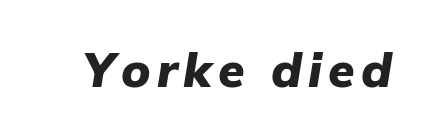
The image shows 48 px heavy type, italic (leaning right); set not underlined; low stroke contrast and a medium x-height.
